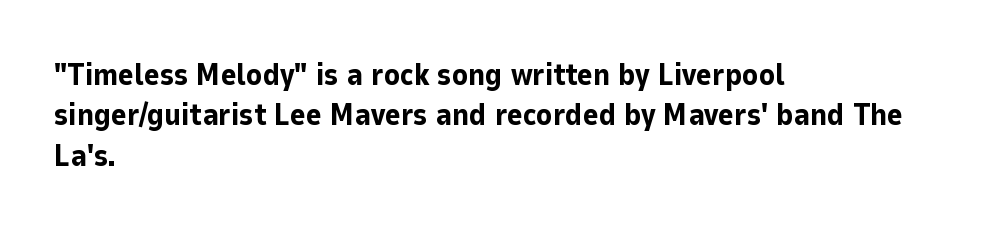
The image shows 30 px bold sans-serif type, upright; set left-aligned, normal line spacing (1.35x), normal letter spacing, not underlined; low stroke contrast and a medium x-height.
